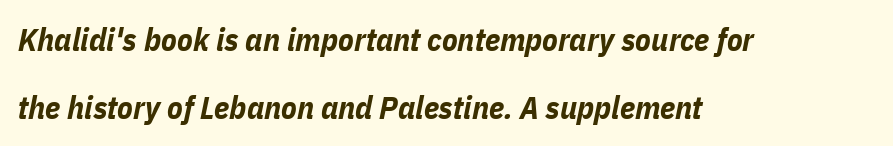
{"italic": "yes", "lean": "right", "slant_degrees": 11, "bold": "yes", "weight": "bold", "width": "condensed", "stroke_contrast": "low", "x_height": "medium", "monospaced": "no", "underline": "no", "align": "left", "line_spacing": "loose", "line_spacing_ratio": 2.12, "letter_spacing": "normal", "letter_spacing_em": 0.0, "glyph_px": 32}
